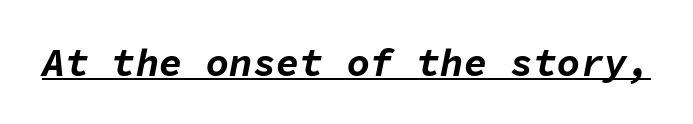
Is the type slanted? Yes — the strokes lean at a clear angle. The rendering keeps characters at their native spacing. The face used here appears with an underline applied. Bold? Absolutely — the strokes are thick and heavy.
